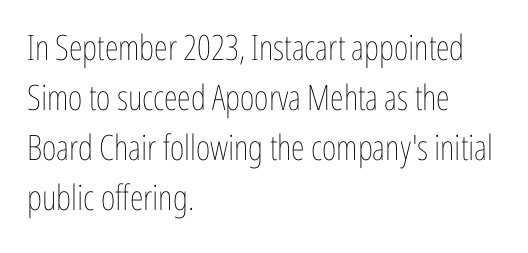
{"italic": "no", "bold": "no", "weight": "thin", "width": "condensed", "stroke_contrast": "low", "x_height": "medium", "monospaced": "no", "underline": "no", "align": "left", "line_spacing": "normal", "line_spacing_ratio": 1.43, "letter_spacing": "normal", "letter_spacing_em": 0.0, "glyph_px": 35}
